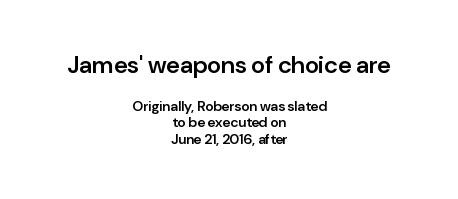
Each row of text sits above clean, open space. The setting favours the middle, as headings and verse often do. A fair bit of extra ink — the face is semibold, not bold. Compare the two chunks: the upper has the greater cap height.
